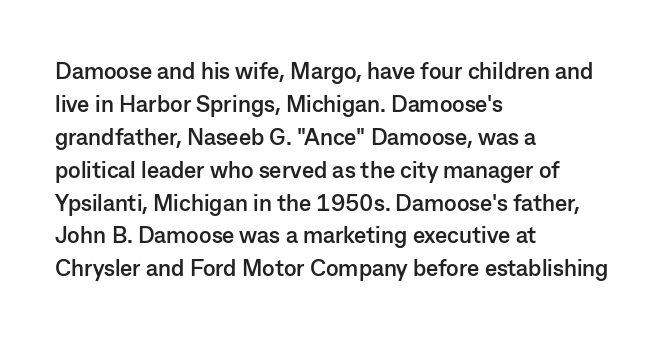
{"italic": "no", "bold": "yes", "underline": "no", "align": "left", "line_spacing": "normal", "line_spacing_ratio": 1.43, "letter_spacing": "normal", "letter_spacing_em": 0.0, "glyph_px": 23}
